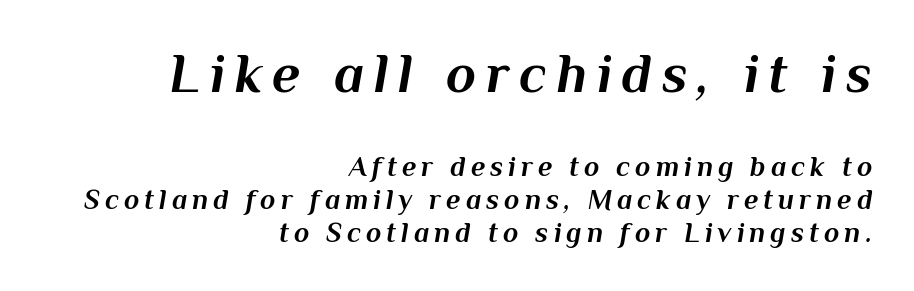
The image shows 55 px bold type, italic (leaning right); set right-aligned, line spacing 1.17x, not underlined; the first (top) block is 1.96x larger; medium stroke contrast and a medium x-height.
